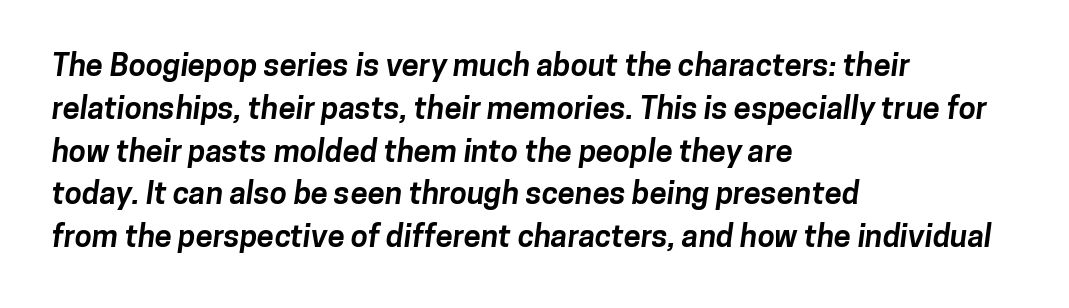
These lines are rendered in a variable-pitch font. Is the type bold? Yes — the strokes are clearly thick and heavy. Letters rest on an invisible, unmarked baseline. Casual observation: everything's shoved over to the left. Baseline-to-baseline distance is the conventional proportion of letter height.
